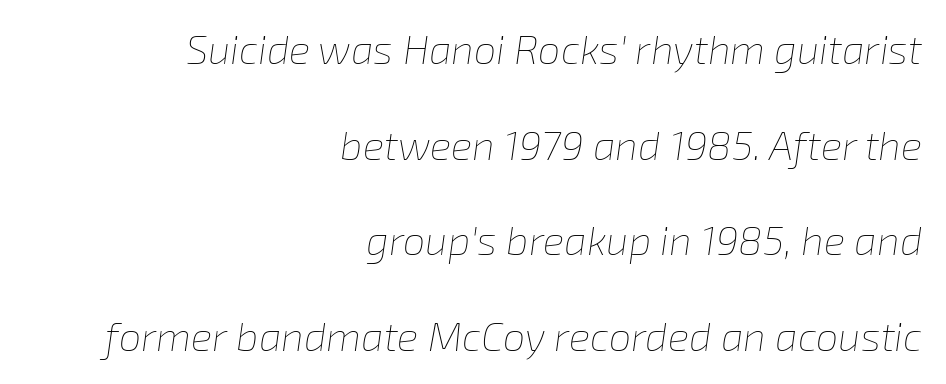
The image shows 40 px thin type, italic (leaning right); set right-aligned, loose line spacing (2.39x), normal letter spacing, not underlined; low stroke contrast and a medium x-height.
